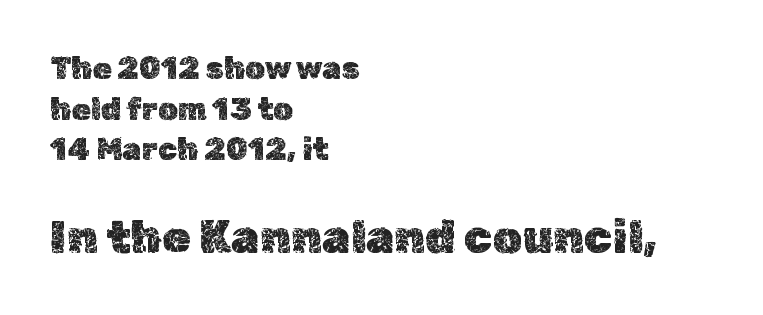
Note: smaller setting up top, larger setting below. Do the characters align in a grid? No, the font is proportional. Interline gaps are of average width in this sample. In terms of letterspacing, this is plain default setting. Posture: vertical. No word sits above an underline.
